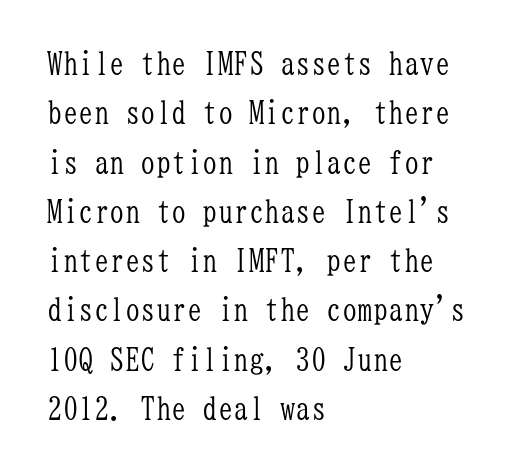
Q: Is the text bold? A: No.
Q: Is the text italic (slanted)? A: No, it is upright.
Q: Is the typeface a serif or a sans-serif typeface? A: Serif.
Q: Is the text underlined? A: No.
Q: How is the paragraph aligned? A: Left-aligned.
Q: Is the spacing between letters normal or unusually wide? A: Normal.
Q: Is the spacing between lines tight, normal or loose? A: Normal.
Q: Width (condensed, normal, or wide)? A: Condensed.
Q: Stroke contrast? A: Low.
Q: x-height? A: Medium.
Q: Monospaced? A: Yes.
